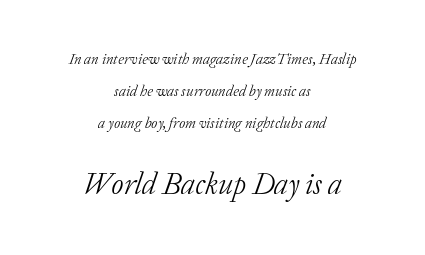
The image shows 30 px light serif type, italic (leaning right); set centered, loose line spacing (2.12x), normal letter spacing, not underlined; the second (bottom) block is 2.0x larger; low stroke contrast and a medium x-height.
